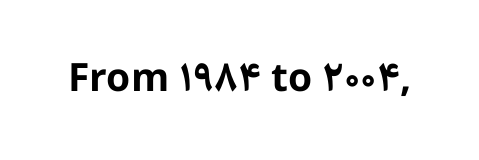
{"serif": "no", "italic": "no", "bold": "yes", "weight": "bold", "width": "normal", "stroke_contrast": "low", "x_height": "medium", "monospaced": "no", "underline": "no", "letter_spacing": "normal", "letter_spacing_em": 0.0, "glyph_px": 39}
